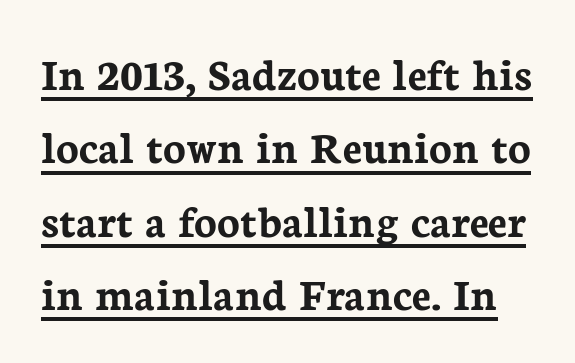
The image shows 47 px semibold serif type, upright; set normal line spacing (1.56x), normal letter spacing, underlined; low stroke contrast and a medium x-height.
